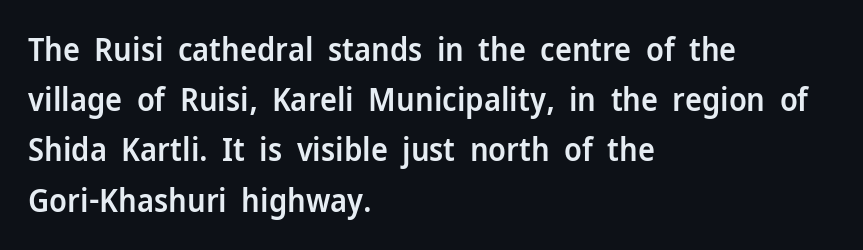
The lettering stays uniformly vertical, giving the passage a roman look. This rendering leaves character spacing at its baseline value. Just letters on the line, the space beneath them empty. Semibold letterforms, between regular and bold. Note: no serifs on the glyphs.
